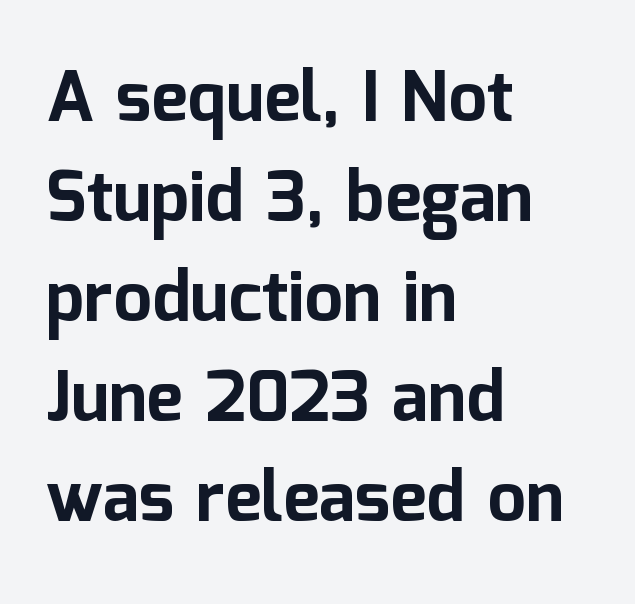
The image shows 69 px bold sans-serif type, upright; set left-aligned, normal line spacing (1.45x), normal letter spacing, not underlined; low stroke contrast and a medium x-height.
